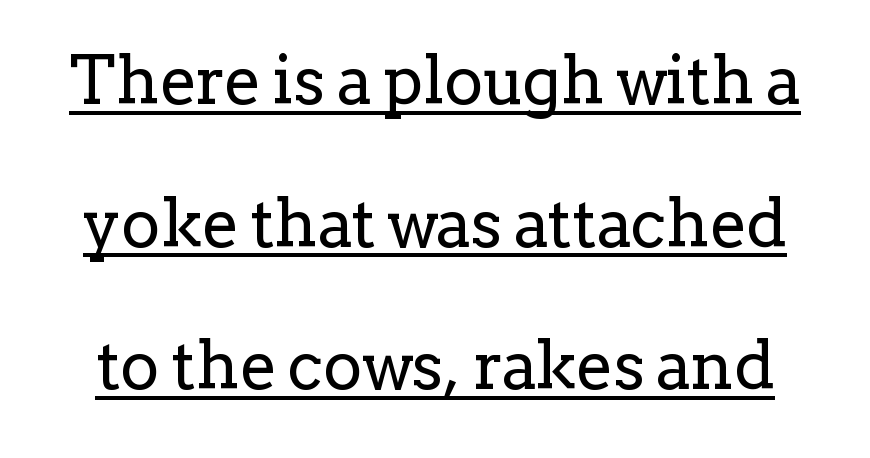
Stroke thickness stays within the range of a standard reading face or lighter. Is this a fixed-width face? No — the glyphs have proportional, varying widths. The type is set solid horizontally, with unmodified tracking. Does the leading feel generous? Absolutely, it's lavish. The typography opts for an upright posture over an oblique one.
